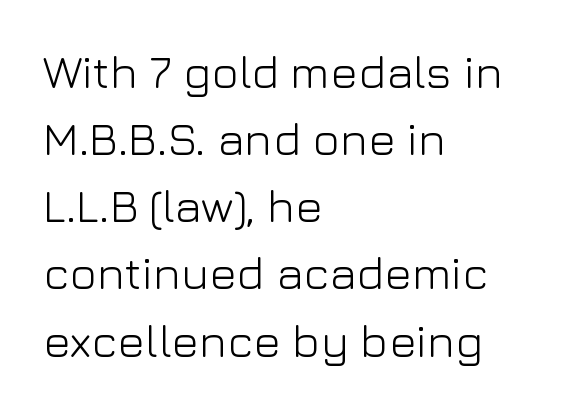
Q: Is the text bold? A: No.
Q: Is the text italic (slanted)? A: No, it is upright.
Q: Is the typeface a serif or a sans-serif typeface? A: Sans-serif.
Q: Is the text underlined? A: No.
Q: How is the paragraph aligned? A: Left-aligned.
Q: Is the spacing between letters normal or unusually wide? A: Normal.
Q: Is the spacing between lines tight, normal or loose? A: Normal.
Q: Width (condensed, normal, or wide)? A: Normal.
Q: Stroke contrast? A: Low.
Q: x-height? A: Medium.
Q: Monospaced? A: No.
